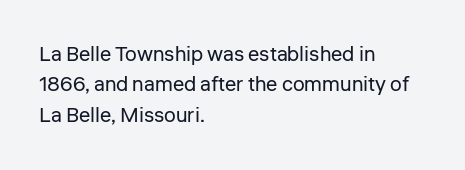
The image shows 21 px text type, upright; set left-aligned, normal line spacing (1.45x), normal letter spacing, not underlined.
